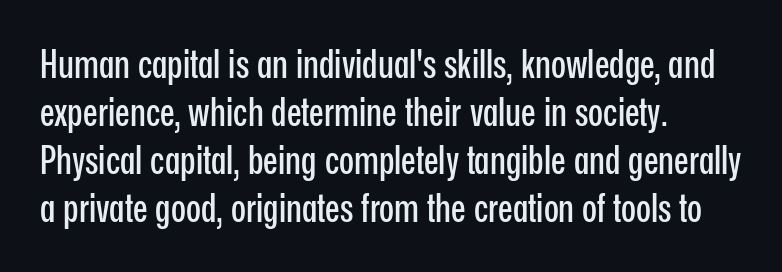
The image shows 39 px condensed sans-serif type, upright; set left-aligned, line spacing 1.23x, normal letter spacing, not underlined; low stroke contrast and a medium x-height.
